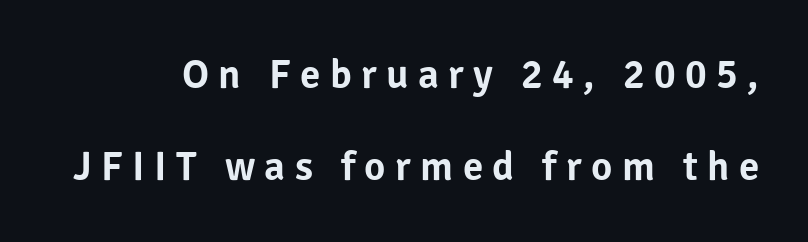
Q: Is the text italic (slanted)? A: No, it is upright.
Q: Is the typeface a serif or a sans-serif typeface? A: Sans-serif.
Q: Is the text underlined? A: No.
Q: Is the spacing between letters normal or unusually wide? A: Unusually wide.
Q: Is the spacing between lines tight, normal or loose? A: Loose.
Q: Width (condensed, normal, or wide)? A: Normal.
Q: Stroke contrast? A: Low.
Q: x-height? A: Medium.
Q: Monospaced? A: No.
